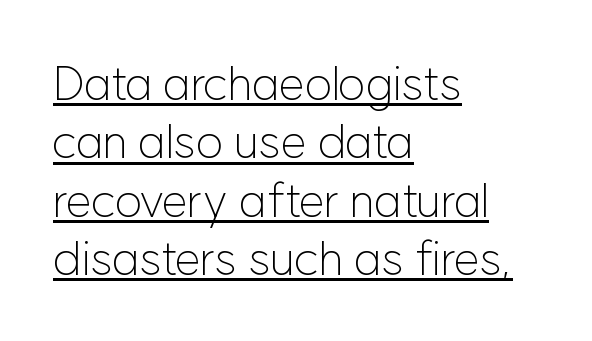
Compared with typical body copy, the letter spacing here is the same. One-word summary of the alignment: left. Note: no serifs on the glyphs. In designer terms, the underline attribute is active on this setting. Each letter keeps its own natural width here, so spacing adapts to shape.
